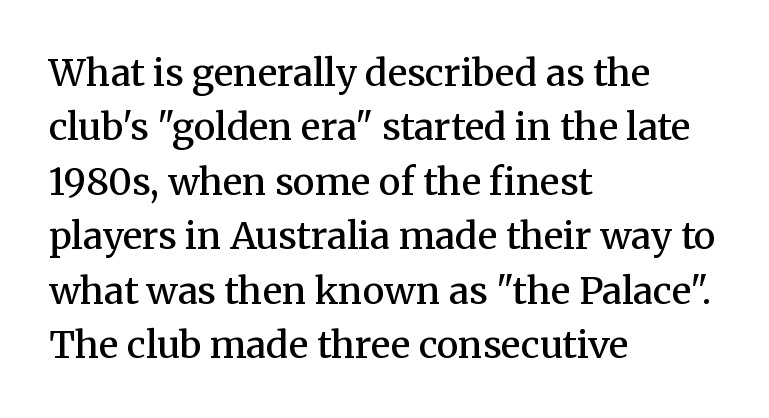
Line spacing here is normal. Plain, unruled lines of type. The passage shown has conventional tracking throughout. The typography opts for an upright posture over an oblique one. This is moderately heavy type, rendered in semibold.
